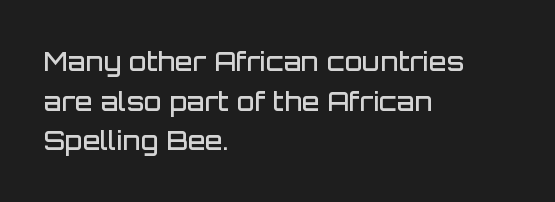
If you measured baseline to baseline, you'd find a middling distance. The typesetting leans somewhat heavy: a semibold. Which margin do the lines hug? The left one — the right edge is uneven. The font's upright variant was chosen for this text.
